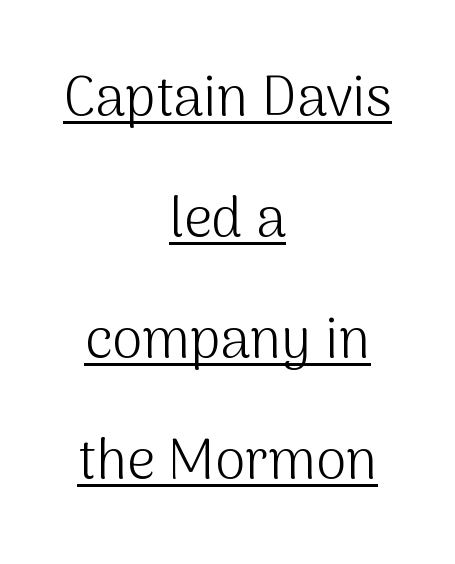
The image shows 55 px light sans-serif type, upright; set centered, loose line spacing (2.2x), normal letter spacing, underlined; medium stroke contrast and a medium x-height.
